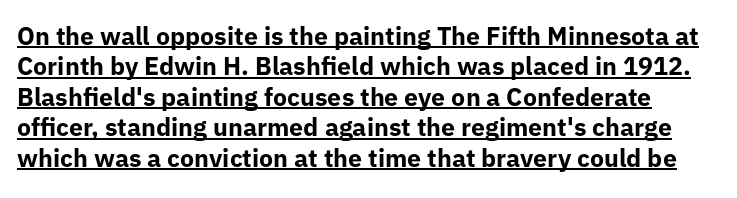
Honestly, the letter spacing is just normal — you wouldn't notice it. The strokes are fattened all the way to bold. Notice how a bar underscores the lettering throughout. Every character sits straight up, as roman type does.
